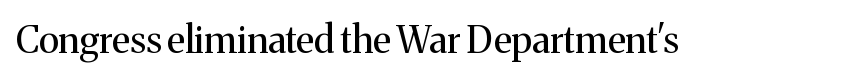
Q: Is the text bold? A: No.
Q: Is the text italic (slanted)? A: No, it is upright.
Q: Is the typeface a serif or a sans-serif typeface? A: Serif.
Q: Is the text underlined? A: No.
Q: Is the spacing between letters normal or unusually wide? A: Normal.
Q: Width (condensed, normal, or wide)? A: Normal.
Q: Stroke contrast? A: Medium.
Q: x-height? A: Medium.
Q: Monospaced? A: No.
